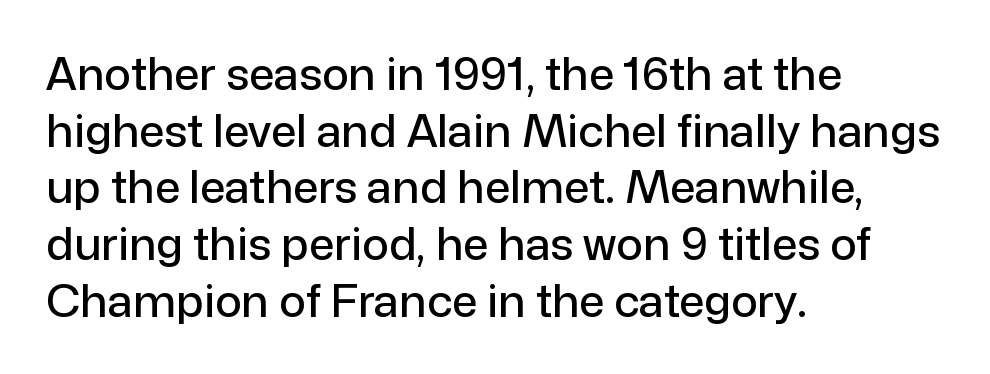
The passage shown has conventional tracking throughout. Each letter keeps its own natural width here, so spacing adapts to shape. Every row of glyphs begins at an identical x-position on the left. A roman cut, with each character standing at attention.
